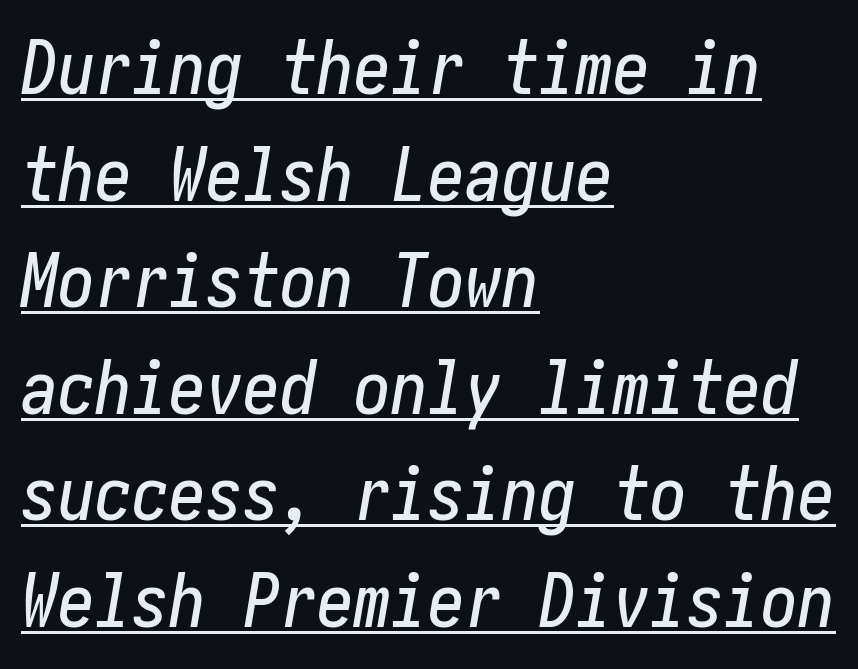
The image shows 74 px condensed type, italic (leaning right); set left-aligned, normal line spacing (1.44x), normal letter spacing, underlined; low stroke contrast and a medium x-height.
